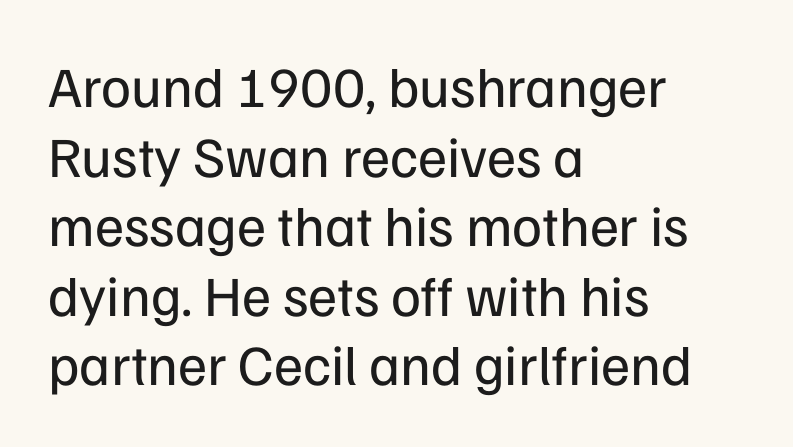
Q: Is the text bold? A: No.
Q: Is the text italic (slanted)? A: No, it is upright.
Q: Is the typeface a serif or a sans-serif typeface? A: Sans-serif.
Q: Is the text underlined? A: No.
Q: How is the paragraph aligned? A: Left-aligned.
Q: Is the spacing between letters normal or unusually wide? A: Normal.
Q: Width (condensed, normal, or wide)? A: Normal.
Q: Stroke contrast? A: Low.
Q: x-height? A: Medium.
Q: Monospaced? A: No.
